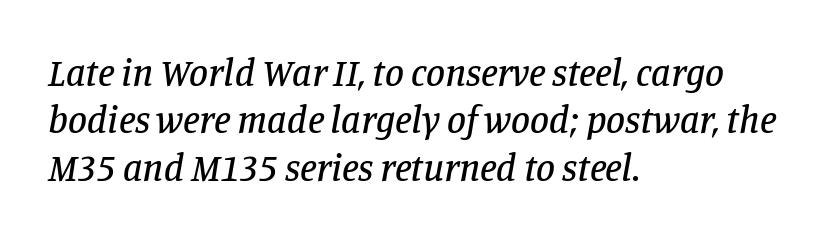
Spacing verdict: proportional, widths tailored to each character. You can tell from the footed stems that serif type was used. Short note: letters normally spaced. This block has exactly the height ordinary leading produces.
